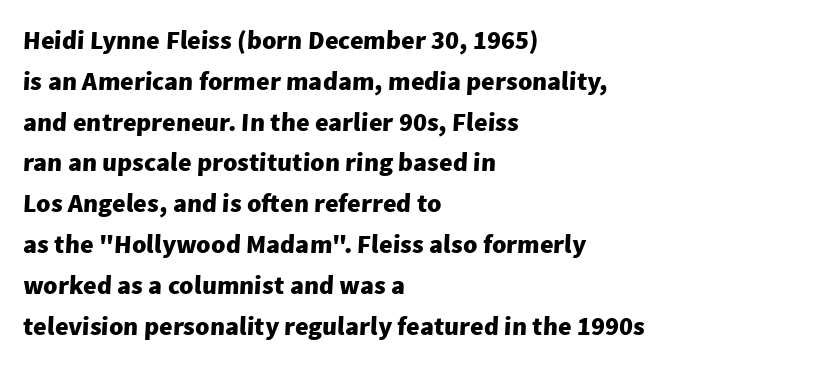
Q: Is the text bold? A: Yes.
Q: Is the text underlined? A: No.
Q: How is the paragraph aligned? A: Left-aligned.
Q: Is the spacing between letters normal or unusually wide? A: Normal.
Q: Is the spacing between lines tight, normal or loose? A: Normal.
